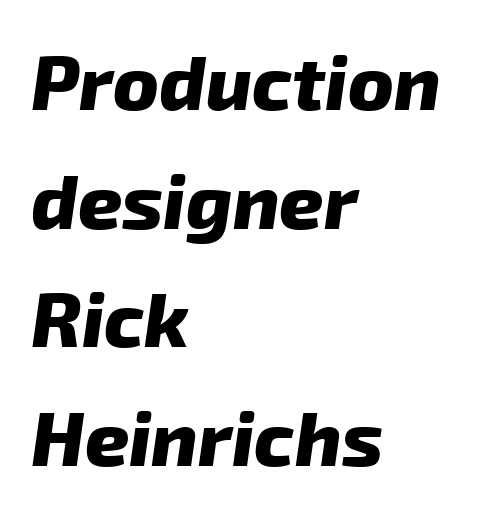
The image shows 77 px heavy sans-serif type; set left-aligned, normal line spacing (1.54x), normal letter spacing, not underlined; low stroke contrast and a medium x-height.
